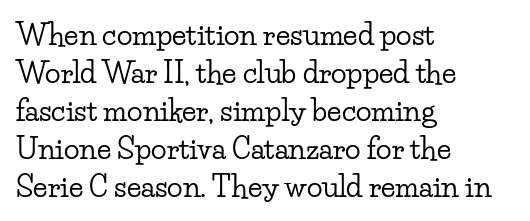
{"serif": "yes", "italic": "no", "width": "wide", "stroke_contrast": "low", "x_height": "small", "monospaced": "no", "underline": "no", "align": "left", "line_spacing": "normal", "line_spacing_ratio": 1.31, "letter_spacing": "normal", "letter_spacing_em": 0.0, "glyph_px": 29}
